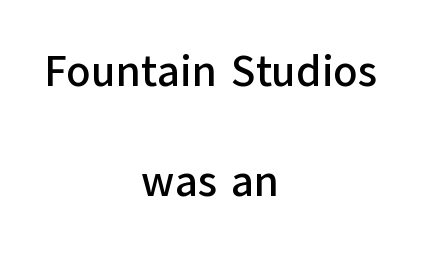
{"serif": "no", "italic": "no", "width": "normal", "stroke_contrast": "low", "x_height": "medium", "monospaced": "no", "underline": "no", "align": "center", "line_spacing": "loose", "line_spacing_ratio": 2.49, "letter_spacing": "normal", "letter_spacing_em": 0.0, "glyph_px": 44}
